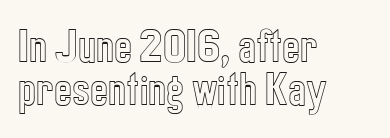
The image shows 38 px condensed type, upright; set left-aligned, tight line spacing (1.12x), normal letter spacing, not underlined; a medium x-height.
